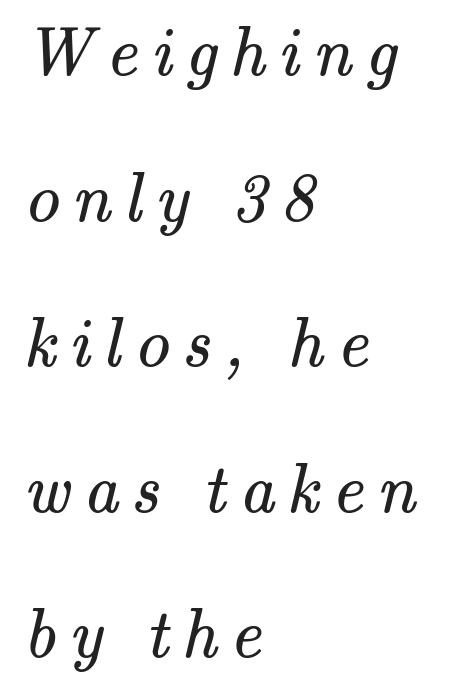
Q: Is the text bold? A: No.
Q: Is the typeface a serif or a sans-serif typeface? A: Serif.
Q: Is the text underlined? A: No.
Q: How is the paragraph aligned? A: Left-aligned.
Q: Is the spacing between lines tight, normal or loose? A: Loose.
Q: Width (condensed, normal, or wide)? A: Normal.
Q: Stroke contrast? A: Medium.
Q: x-height? A: Small.
Q: Monospaced? A: No.
